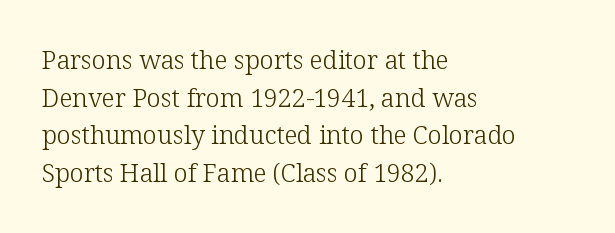
The face used here is rendered with its standard letterfit. Just letters on the line, the space beneath them empty. Caption: face not bold, strokes unweighted. Line spacing here is normal.
